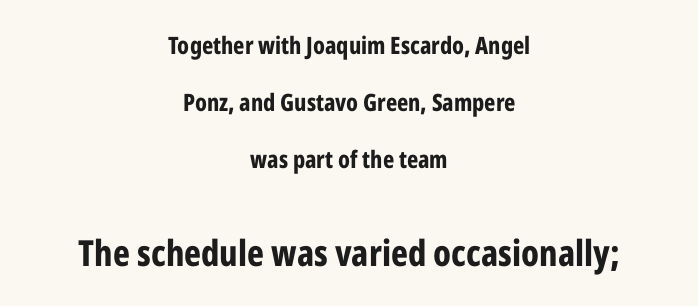
{"serif": "no", "italic": "no", "bold": "yes", "weight": "bold", "width": "condensed", "stroke_contrast": "low", "x_height": "medium", "monospaced": "no", "underline": "no", "align": "center", "line_spacing": "loose", "line_spacing_ratio": 2.37, "letter_spacing": "normal", "letter_spacing_em": 0.0, "larger_block": "second", "size_ratio": 1.5, "glyph_px": 36}
